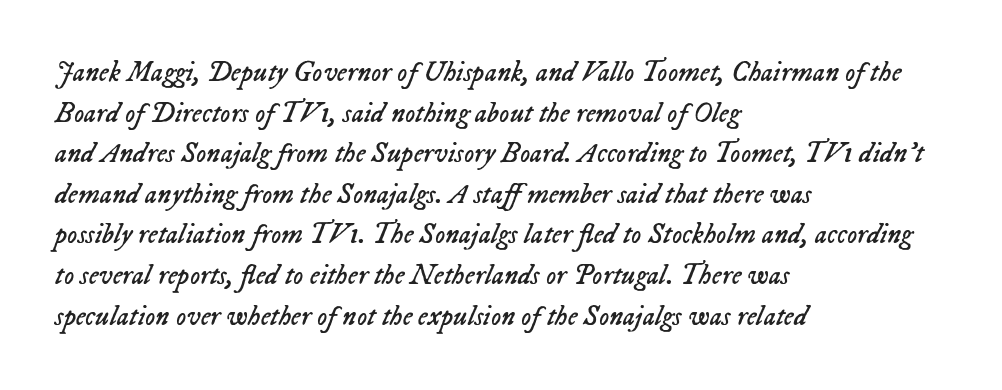
No word sits above an underline. Normally led — the rows are evenly, conventionally spaced. The passage shown is typed in a proportional face where columns would drift. Each word holds together tightly as a unit, with standard inter-letter gaps.
